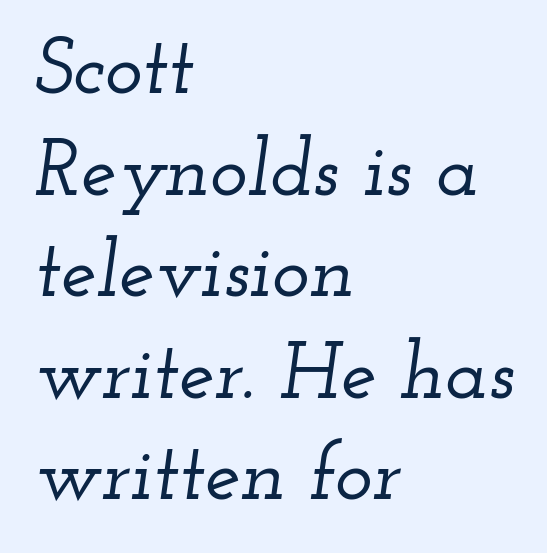
The image shows 80 px wide serif type, italic (leaning right); set left-aligned, normal line spacing (1.27x), normal letter spacing, not underlined; low stroke contrast and a small x-height.
